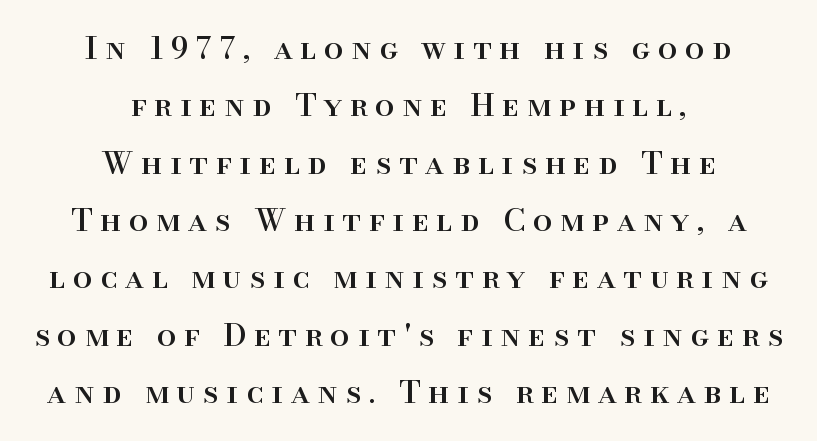
{"serif": "yes", "italic": "no", "width": "normal", "stroke_contrast": "high", "x_height": "small", "monospaced": "no", "underline": "no", "align": "center", "line_spacing_ratio": 1.85, "letter_spacing": "wide", "letter_spacing_em": 0.25, "glyph_px": 31}
